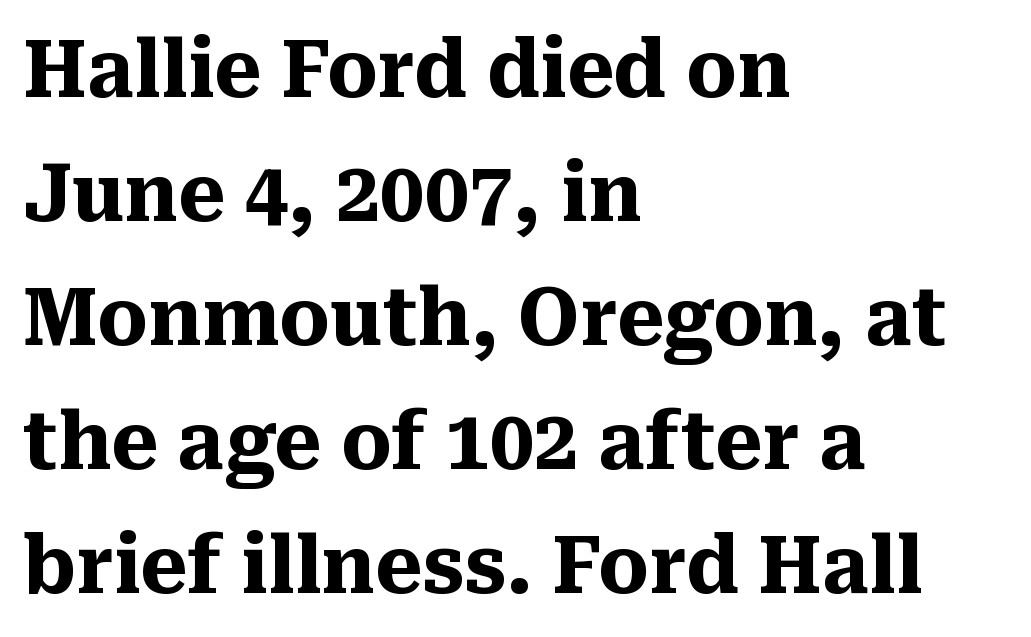
{"serif": "yes", "italic": "no", "bold": "yes", "weight": "heavy", "width": "normal", "stroke_contrast": "medium", "x_height": "medium", "monospaced": "no", "underline": "no", "align": "left", "line_spacing": "normal", "line_spacing_ratio": 1.57, "letter_spacing": "normal", "letter_spacing_em": 0.0, "glyph_px": 79}
